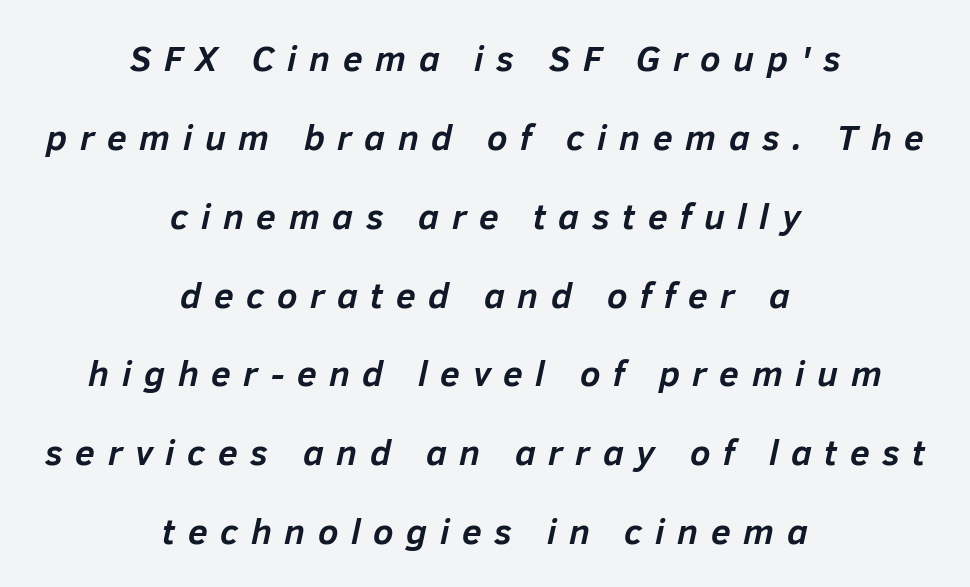
The image shows 36 px semibold type, italic (leaning right); set centered, loose line spacing (2.19x), unusually wide letter spacing (+0.35 em), not underlined; low stroke contrast and a medium x-height.
